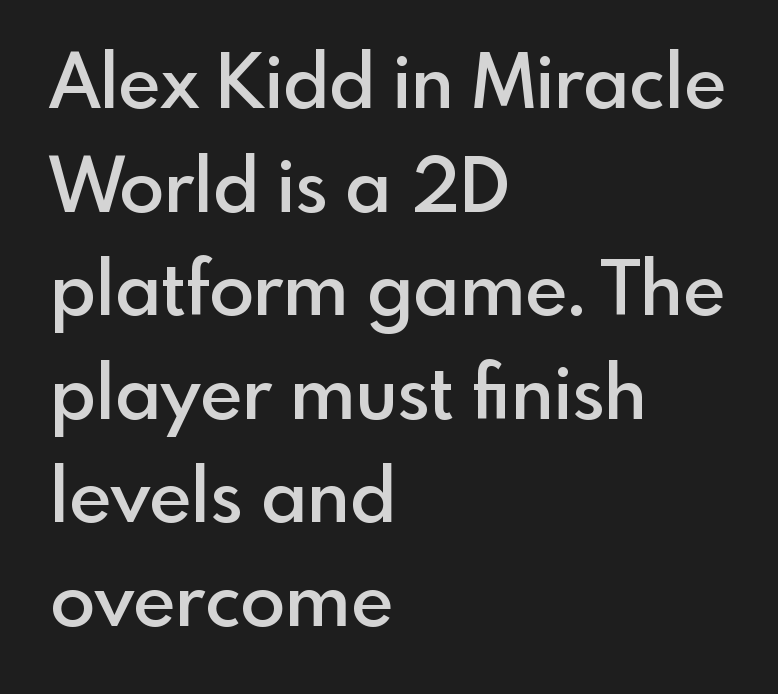
The image shows 74 px semibold sans-serif type, upright; set left-aligned, normal line spacing (1.4x), normal letter spacing, not underlined; a small x-height.
